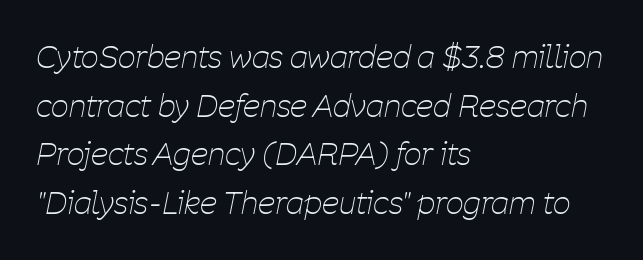
Left-aligned paragraph, ragged on the right. The line-height multiplier appears to be the usual default. Note the varied advance widths — an 'i' is clearly narrower than an 'm'. Think standard paragraph weight, or any step lighter than that.
